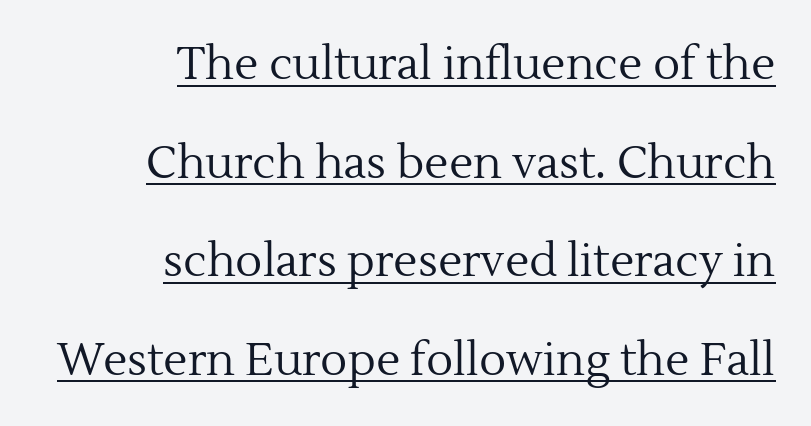
Q: Is the text bold? A: No.
Q: Is the text italic (slanted)? A: No, it is upright.
Q: Is the typeface a serif or a sans-serif typeface? A: Serif.
Q: Is the text underlined? A: Yes.
Q: How is the paragraph aligned? A: Right-aligned.
Q: Is the spacing between letters normal or unusually wide? A: Normal.
Q: Is the spacing between lines tight, normal or loose? A: Loose.
Q: Width (condensed, normal, or wide)? A: Normal.
Q: x-height? A: Medium.
Q: Monospaced? A: No.
